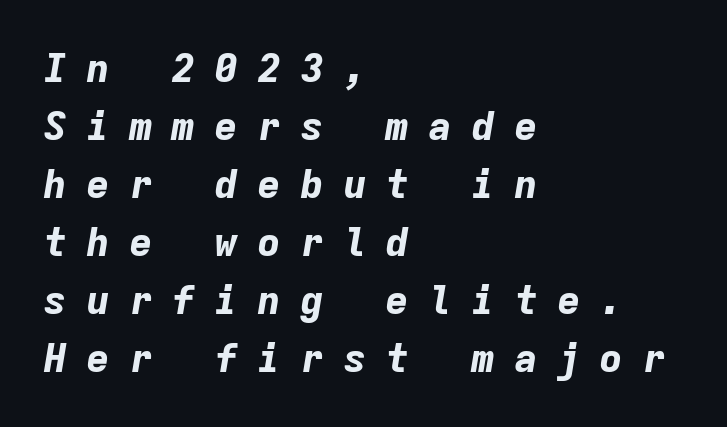
{"italic": "yes", "lean": "right", "slant_degrees": 9, "bold": "yes", "weight": "bold", "width": "normal", "stroke_contrast": "low", "x_height": "medium", "monospaced": "yes", "underline": "no", "align": "left", "line_spacing": "normal", "line_spacing_ratio": 1.45, "letter_spacing": "wide", "letter_spacing_em": 0.47, "glyph_px": 40}
